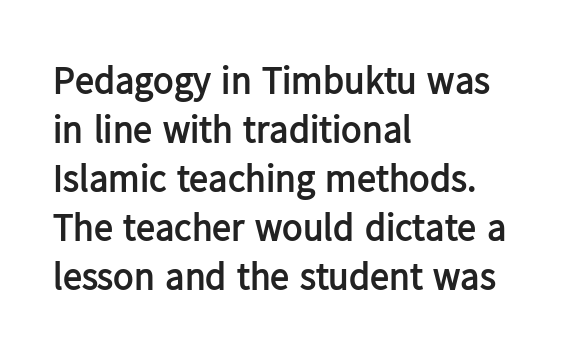
You could not count columns in this text — the font is proportionally spaced. Reading down the column, the eye jumps a familiar distance to each next line. Which margin do the lines hug? The left one — the right edge is uneven. Plenty of ink on the page — the face is bold. Plain, unruled lines of type. Short note: letters normally spaced.
